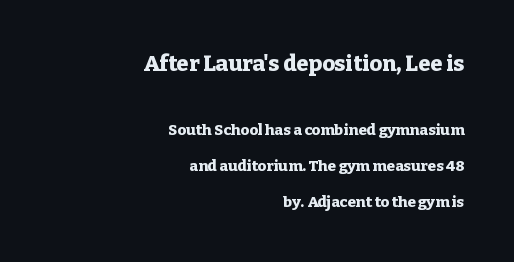
{"italic": "no", "bold": "yes", "underline": "no", "align": "right", "line_spacing": "loose", "line_spacing_ratio": 2.4, "letter_spacing": "normal", "letter_spacing_em": 0.0, "larger_block": "first", "size_ratio": 1.47, "glyph_px": 22}
